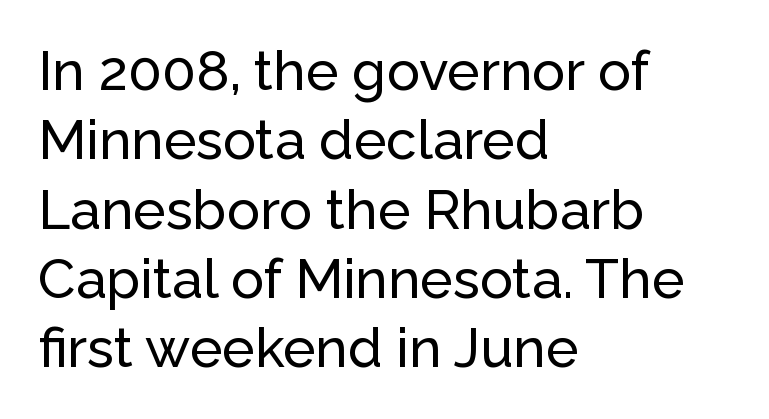
Q: Is the text italic (slanted)? A: No, it is upright.
Q: Is the typeface a serif or a sans-serif typeface? A: Sans-serif.
Q: Is the text underlined? A: No.
Q: How is the paragraph aligned? A: Left-aligned.
Q: Is the spacing between letters normal or unusually wide? A: Normal.
Q: Is the spacing between lines tight, normal or loose? A: Normal.
Q: Width (condensed, normal, or wide)? A: Normal.
Q: Stroke contrast? A: Low.
Q: x-height? A: Medium.
Q: Monospaced? A: No.
